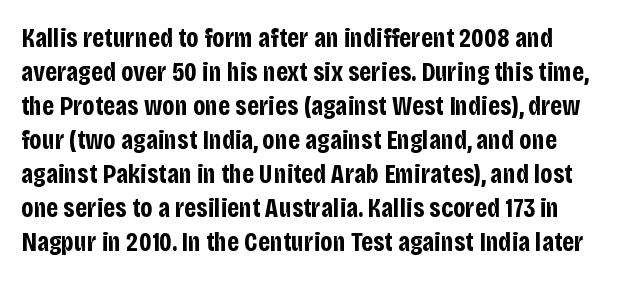
Vertical strokes here are truly vertical. Anything drawn beneath the words? Only blank space. These lines keep a tight, regular rhythm from letter to letter. A normal amount of white space separates one row of letters from the next. Set as a true bold cut, around the 700 mark.
